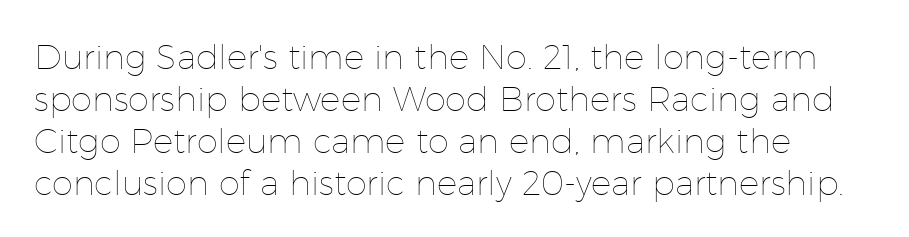
The face used here is proportionally spaced, like ordinary book or web type. A typesetter would call this zero additional tracking. A bare baseline throughout the passage. Letters have the restrained weight of plain body copy at most. Left-aligned paragraph, ragged on the right.
